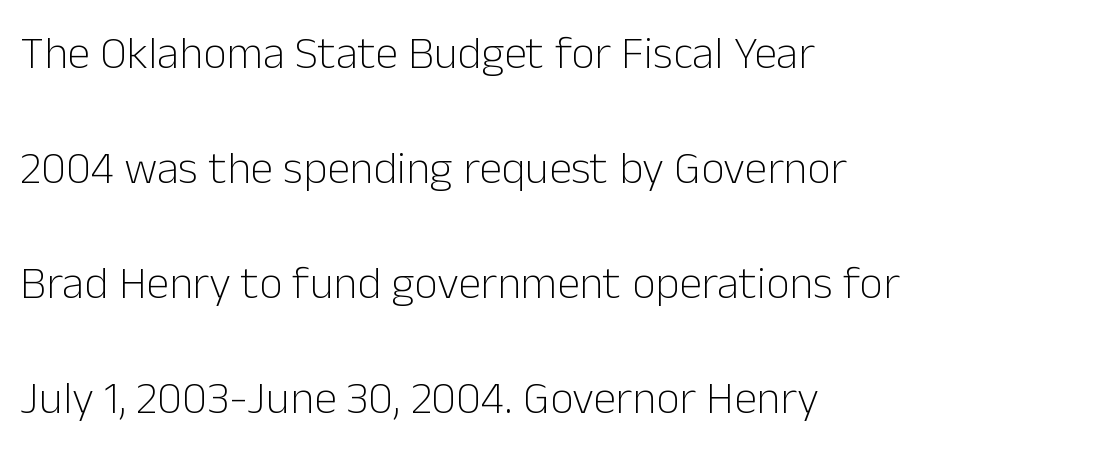
These lines are set flush left with a ragged right edge. Spacing verdict: proportional, widths tailored to each character. How would I describe the line gaps? Wide and relaxed. The face used here is a sans, in the tradition of grotesques and geometrics. Each row of text sits above clean, open space.
